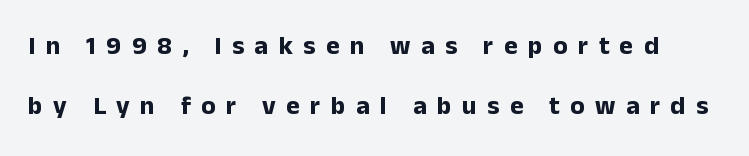
Q: Is the text bold? A: Yes.
Q: Is the text italic (slanted)? A: No, it is upright.
Q: Is the text underlined? A: No.
Q: Is the spacing between letters normal or unusually wide? A: Unusually wide.
Q: Is the spacing between lines tight, normal or loose? A: Loose.
